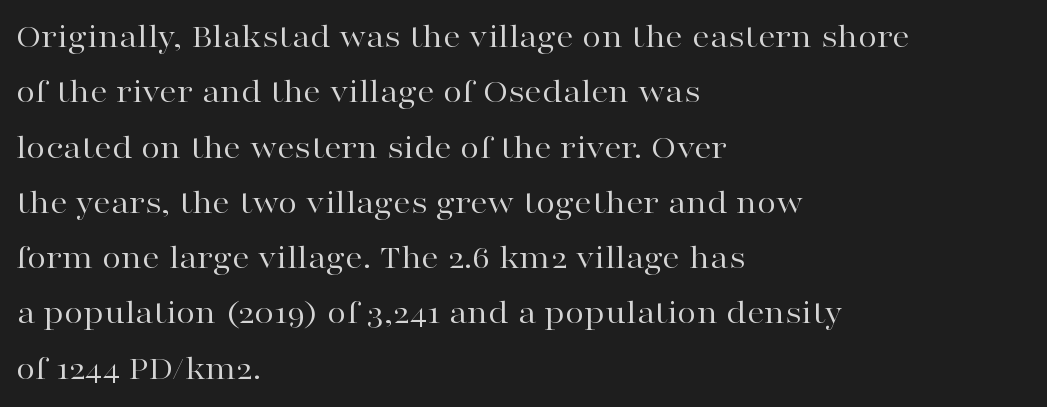
Q: Is the text bold? A: No.
Q: Is the text italic (slanted)? A: No, it is upright.
Q: Is the typeface a serif or a sans-serif typeface? A: Serif.
Q: Is the text underlined? A: No.
Q: How is the paragraph aligned? A: Left-aligned.
Q: Is the spacing between letters normal or unusually wide? A: Normal.
Q: Is the spacing between lines tight, normal or loose? A: Normal.
Q: Width (condensed, normal, or wide)? A: Wide.
Q: Stroke contrast? A: High.
Q: x-height? A: Medium.
Q: Monospaced? A: No.
